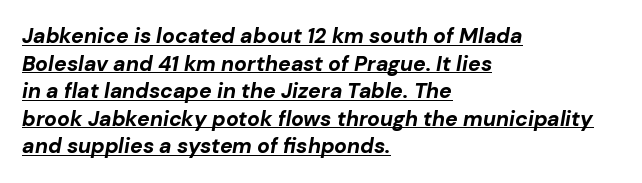
The image shows 21 px bold type, italic (leaning right); set left-aligned, normal line spacing (1.31x), normal letter spacing, underlined.
